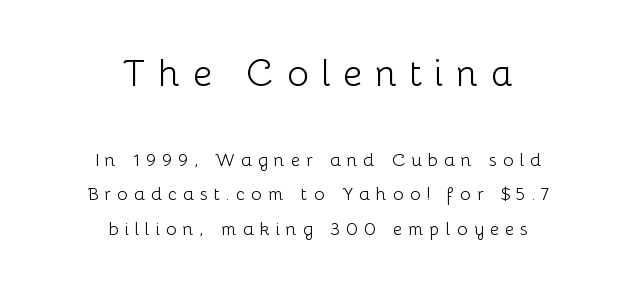
Q: Is the text bold? A: No.
Q: Is the text italic (slanted)? A: No, it is upright.
Q: Is the typeface a serif or a sans-serif typeface? A: Sans-serif.
Q: Is the text underlined? A: No.
Q: How is the paragraph aligned? A: Centered.
Q: Is the spacing between letters normal or unusually wide? A: Unusually wide.
Q: Is the spacing between lines tight, normal or loose? A: Loose.
Q: Which block of text is set in a larger size, the first (top) or the second (bottom)? A: The first (top) one.
Q: Width (condensed, normal, or wide)? A: Normal.
Q: Stroke contrast? A: Low.
Q: x-height? A: Medium.
Q: Monospaced? A: No.
